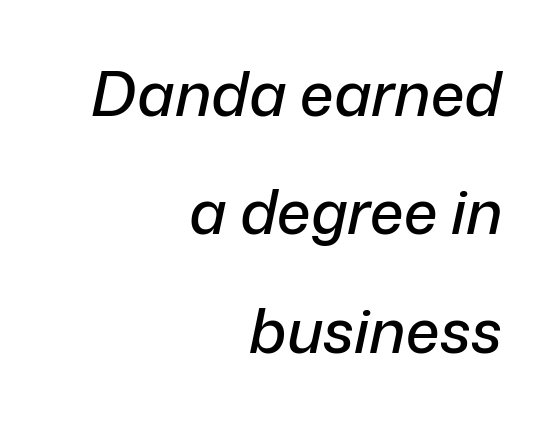
The image shows 61 px text type, italic (leaning right); set right-aligned, loose line spacing (1.94x), normal letter spacing, not underlined; low stroke contrast and a medium x-height.
